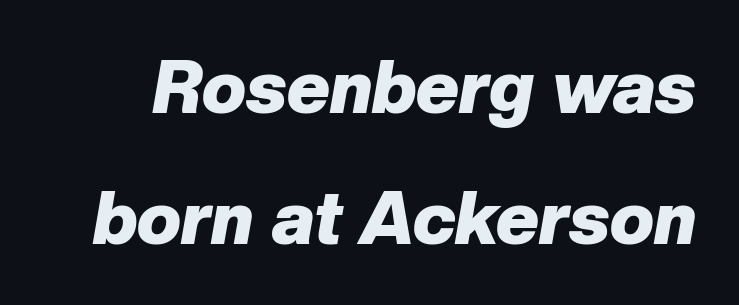
Descender tails drop into unmarked territory. Looking at the ascenders, they clearly lean. The face used here is proportionally spaced, like ordinary book or web type. Thick stems and heavy bowls — unmistakably bold. The type is set solid horizontally, with unmodified tracking.
